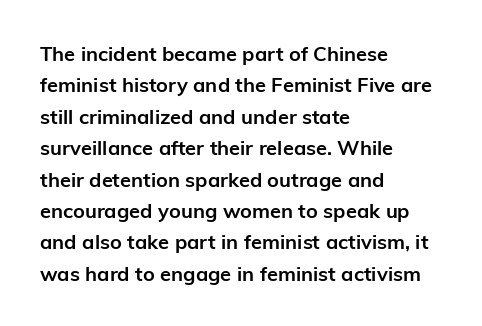
Ascenders rise straight up at ninety degrees. Just letters on the line, the space beneath them empty. Normally led — the rows are evenly, conventionally spaced. Here the glyphs are tracked normally, forming tight word shapes. The characters look thick and weighty, a clear bold.
